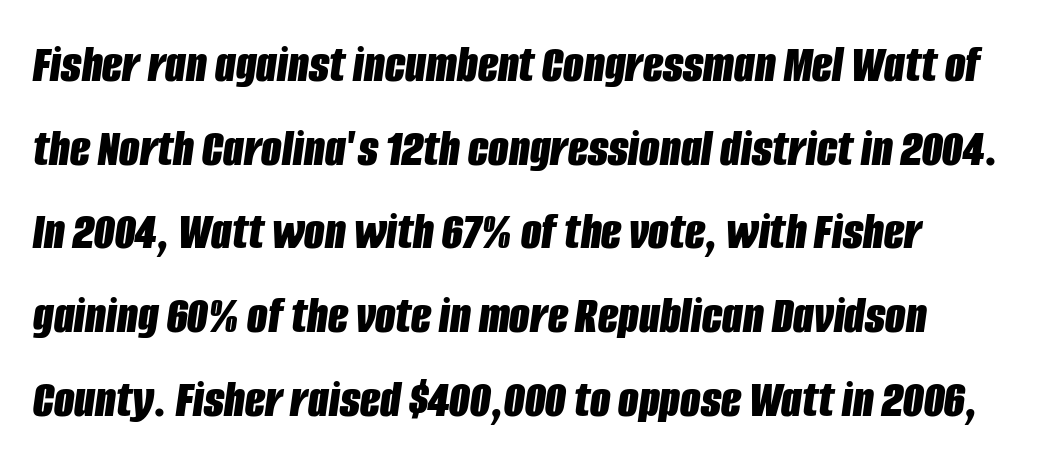
The rows are spaced the way most documents space them. Descenders are the only things crossing below the line. Caption: standard tracking, unaltered. Spacing verdict: proportional, widths tailored to each character.
